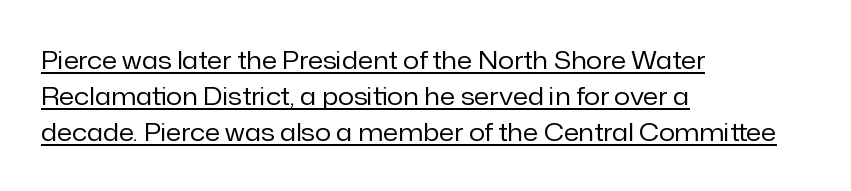
Q: Is the text bold? A: No.
Q: Is the text italic (slanted)? A: No, it is upright.
Q: Is the text underlined? A: Yes.
Q: How is the paragraph aligned? A: Left-aligned.
Q: Is the spacing between letters normal or unusually wide? A: Normal.
Q: Is the spacing between lines tight, normal or loose? A: Normal.
